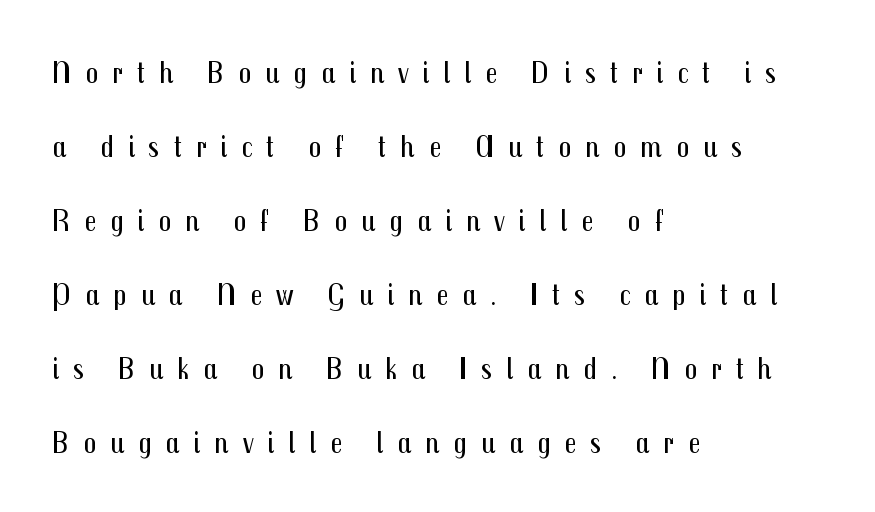
{"serif": "no", "italic": "no", "bold": "no", "weight": "regular", "width": "condensed", "stroke_contrast": "medium", "x_height": "medium", "monospaced": "no", "underline": "no", "align": "left", "line_spacing": "loose", "line_spacing_ratio": 2.31, "letter_spacing": "wide", "letter_spacing_em": 0.43, "glyph_px": 32}
